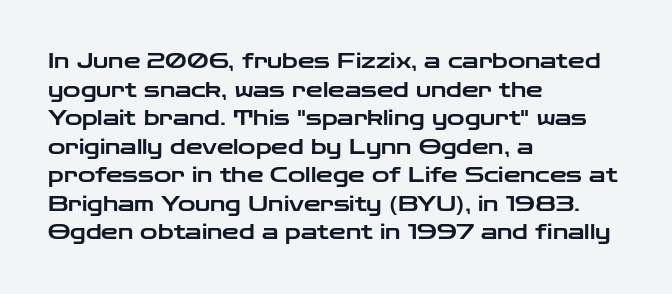
The rendering keeps characters at their native spacing. Does the lettering tilt? It doesn't — this is upright. Descender tails drop into unmarked territory. The lines sit at an ordinary, default distance from one another. One-word summary of the alignment: left.
